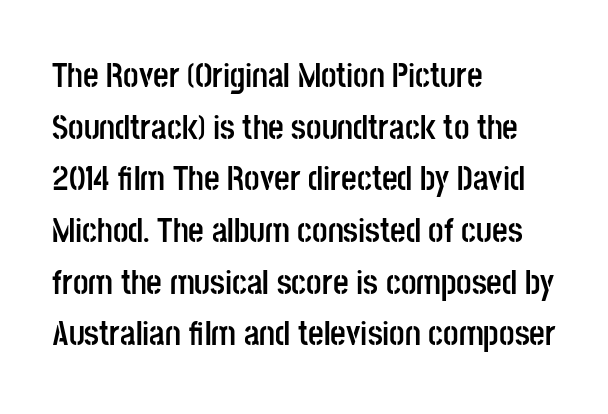
{"serif": "no", "italic": "no", "bold": "yes", "weight": "semibold", "width": "condensed", "stroke_contrast": "low", "x_height": "large", "monospaced": "no", "underline": "no", "align": "left", "line_spacing": "normal", "line_spacing_ratio": 1.52, "letter_spacing": "normal", "letter_spacing_em": 0.0, "glyph_px": 34}
